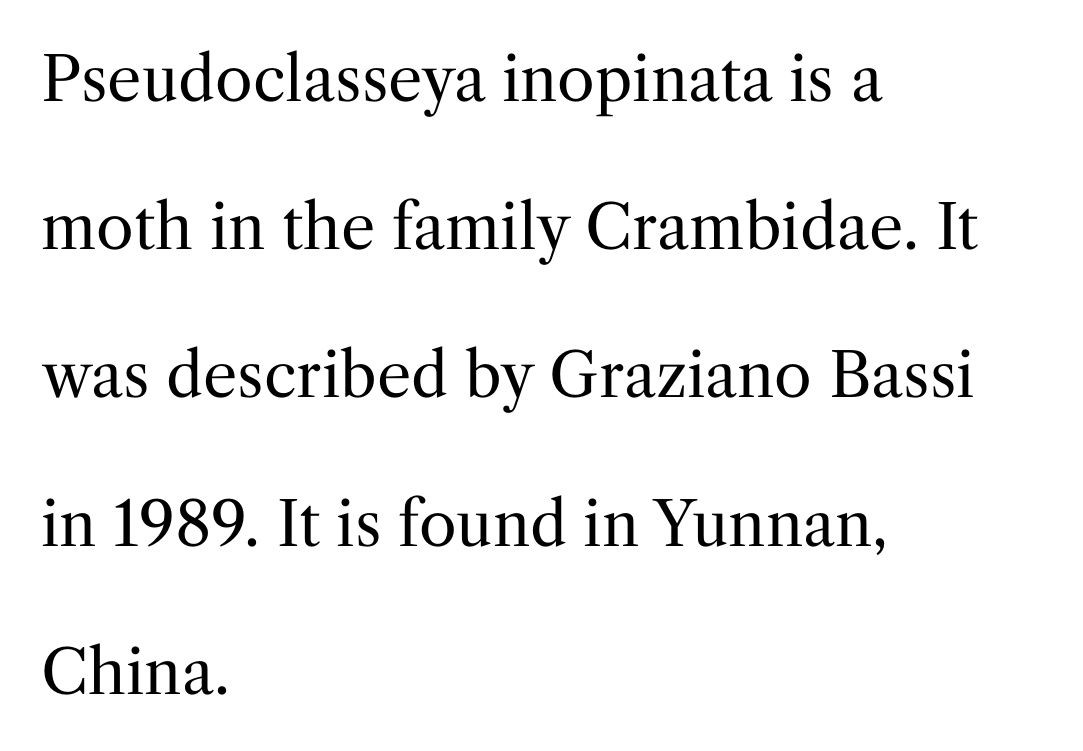
Q: Is the text bold? A: No.
Q: Is the text italic (slanted)? A: No, it is upright.
Q: Is the typeface a serif or a sans-serif typeface? A: Serif.
Q: Is the text underlined? A: No.
Q: How is the paragraph aligned? A: Left-aligned.
Q: Is the spacing between letters normal or unusually wide? A: Normal.
Q: Is the spacing between lines tight, normal or loose? A: Loose.
Q: Width (condensed, normal, or wide)? A: Normal.
Q: Stroke contrast? A: Medium.
Q: x-height? A: Medium.
Q: Monospaced? A: No.
